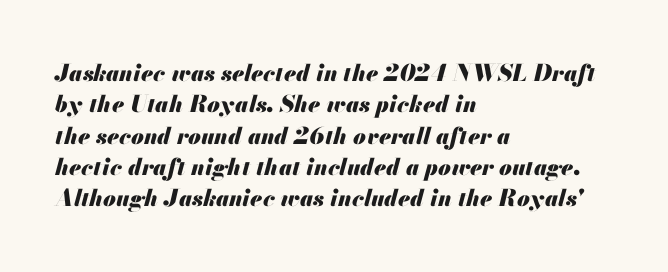
Q: Is the text bold? A: Yes.
Q: Is the text italic (slanted)? A: Yes, it leans right by about 13 degrees.
Q: Is the text underlined? A: No.
Q: How is the paragraph aligned? A: Left-aligned.
Q: Is the spacing between letters normal or unusually wide? A: Normal.
Q: Is the spacing between lines tight, normal or loose? A: Normal.
